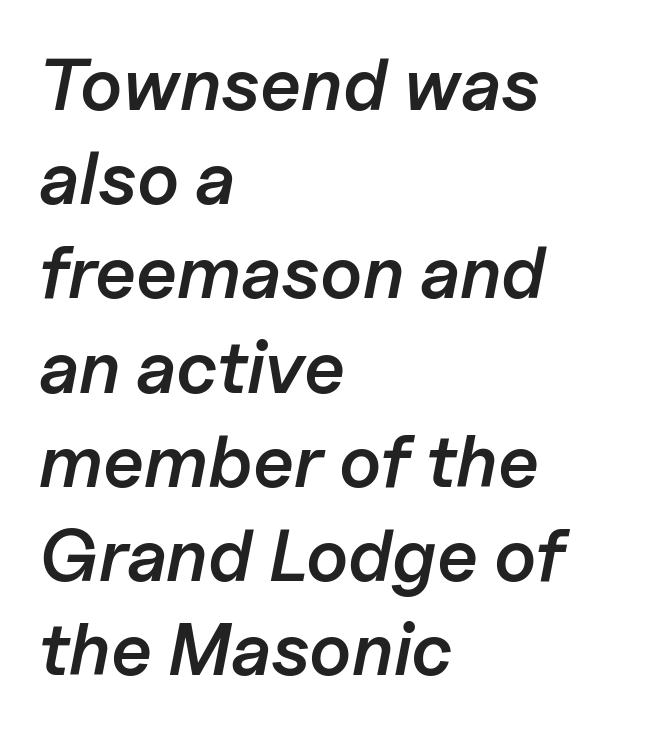
Line starts are locked; line ends wander. The face used here has a pronounced slope to its letters. You could not count columns in this text — the font is proportionally spaced. A normal amount of white space separates one row of letters from the next. A bit beefed up — I'd call it semibold rather than bold.
